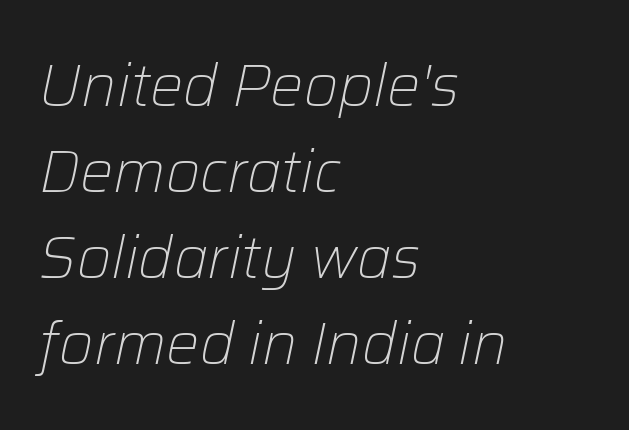
{"italic": "yes", "lean": "right", "slant_degrees": 12, "bold": "no", "weight": "light", "width": "normal", "stroke_contrast": "low", "x_height": "medium", "monospaced": "no", "underline": "no", "align": "left", "line_spacing": "normal", "line_spacing_ratio": 1.46, "letter_spacing": "normal", "letter_spacing_em": 0.0, "glyph_px": 59}
